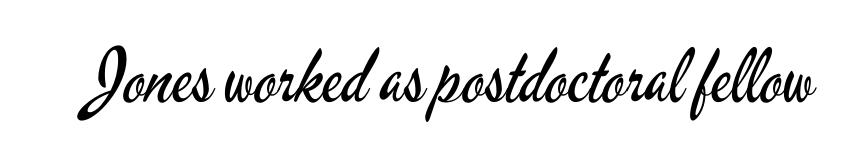
{"serif": "no", "bold": "no", "weight": "regular", "width": "condensed", "stroke_contrast": "low", "x_height": "small", "monospaced": "no", "underline": "no", "letter_spacing": "normal", "letter_spacing_em": 0.0, "glyph_px": 74}
